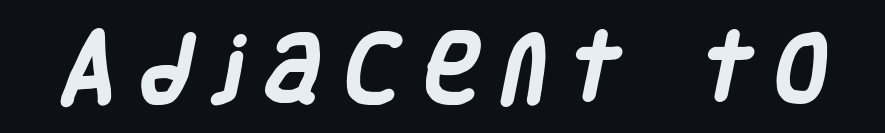
Q: Is the text bold? A: Yes.
Q: Is the typeface a serif or a sans-serif typeface? A: Sans-serif.
Q: Is the text underlined? A: No.
Q: Is the spacing between letters normal or unusually wide? A: Unusually wide.
Q: Width (condensed, normal, or wide)? A: Condensed.
Q: Stroke contrast? A: Low.
Q: x-height? A: Large.
Q: Monospaced? A: No.
